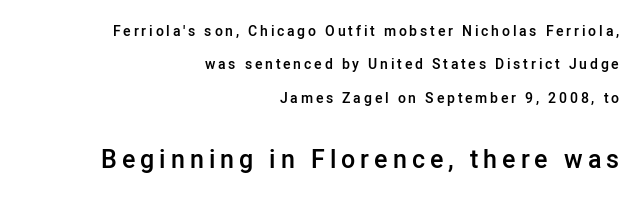
The image shows 25 px text type, upright; set right-aligned, loose line spacing (2.39x), unusually wide letter spacing (+0.2 em), not underlined; the second (bottom) block is 1.79x larger.
